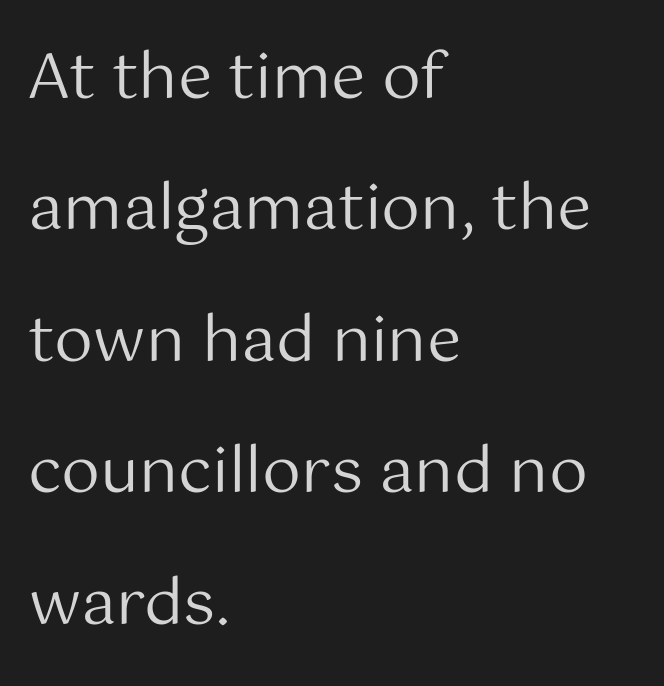
{"serif": "no", "italic": "no", "bold": "no", "weight": "regular", "width": "normal", "stroke_contrast": "medium", "x_height": "medium", "monospaced": "no", "underline": "no", "align": "left", "line_spacing": "loose", "line_spacing_ratio": 2.12, "letter_spacing": "normal", "letter_spacing_em": 0.0, "glyph_px": 62}
